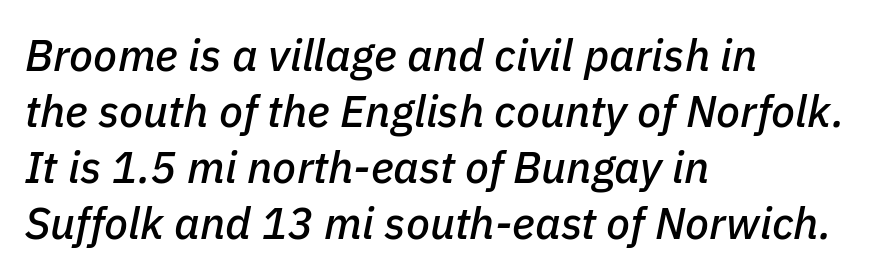
The image shows 44 px text type, italic (leaning right); set left-aligned, normal line spacing (1.27x), normal letter spacing, not underlined; low stroke contrast and a medium x-height.
